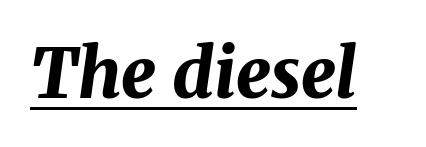
Each glyph is drawn with heavy, bold strokes. These lines keep a tight, regular rhythm from letter to letter. A typographer would call this underscored text. You can tell it's italic because the verticals aren't actually vertical. Each letter keeps its own natural width here, so spacing adapts to shape.
